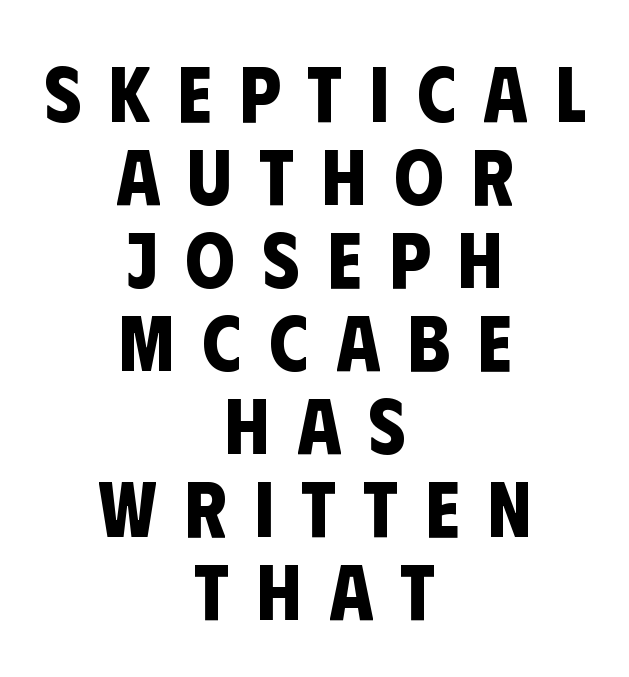
The image shows 79 px bold, condensed sans-serif type; set centered, tight line spacing (1.05x), unusually wide letter spacing (+0.35 em), not underlined; low stroke contrast and a large x-height.
